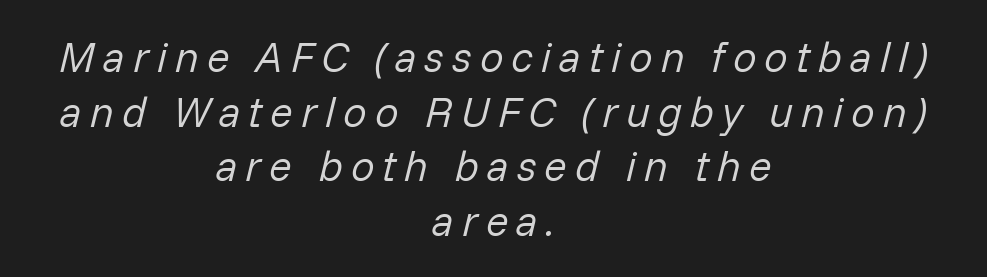
{"italic": "yes", "lean": "right", "slant_degrees": 14, "bold": "no", "weight": "regular", "width": "normal", "stroke_contrast": "low", "x_height": "medium", "monospaced": "no", "underline": "no", "align": "center", "line_spacing": "normal", "line_spacing_ratio": 1.3, "glyph_px": 42}
